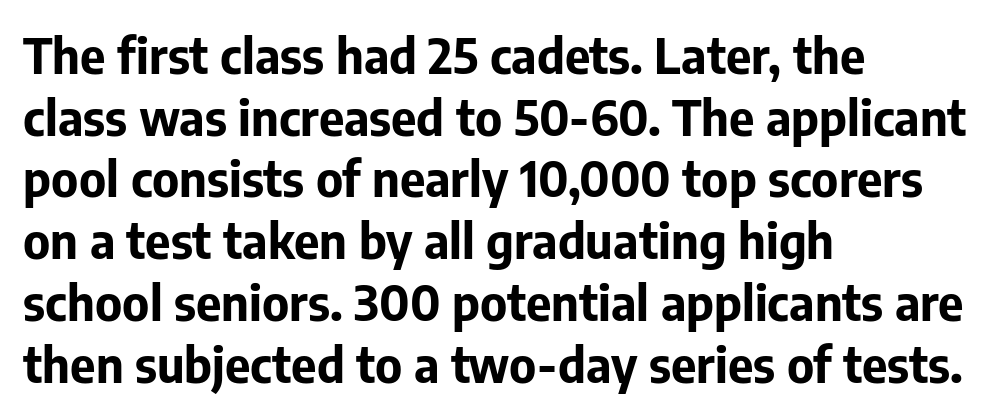
Q: Is the text bold? A: Yes.
Q: Is the text italic (slanted)? A: No, it is upright.
Q: Is the typeface a serif or a sans-serif typeface? A: Sans-serif.
Q: Is the text underlined? A: No.
Q: How is the paragraph aligned? A: Left-aligned.
Q: Is the spacing between letters normal or unusually wide? A: Normal.
Q: Is the spacing between lines tight, normal or loose? A: Normal.
Q: Width (condensed, normal, or wide)? A: Normal.
Q: Stroke contrast? A: Low.
Q: x-height? A: Medium.
Q: Monospaced? A: No.
